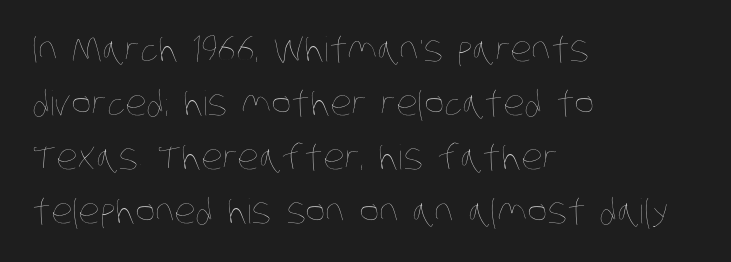
Stroke thickness stays within the range of a standard reading face or lighter. The rows are spaced the way most documents space them. Spacing verdict: proportional, widths tailored to each character. A typesetter would call this zero additional tracking.
